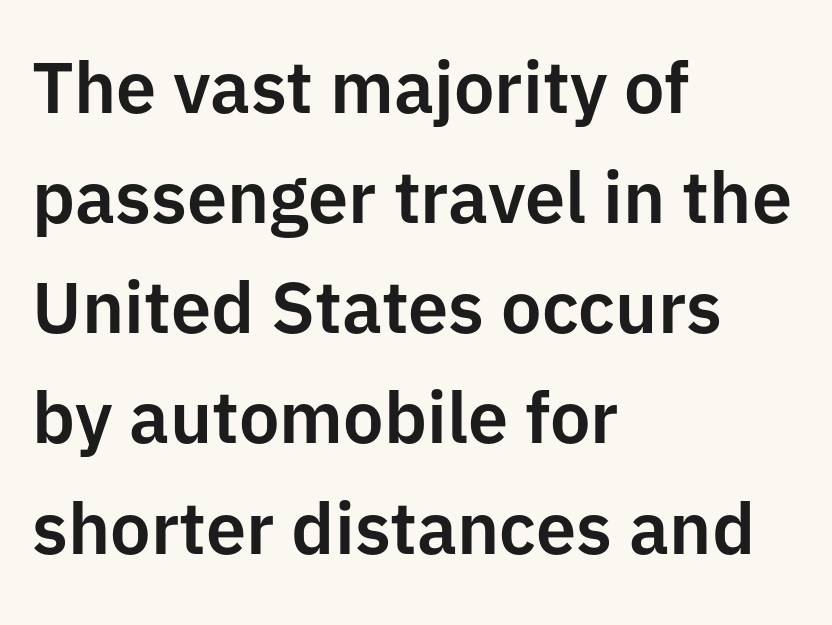
Q: Is the text italic (slanted)? A: No, it is upright.
Q: Is the typeface a serif or a sans-serif typeface? A: Sans-serif.
Q: Is the text underlined? A: No.
Q: How is the paragraph aligned? A: Left-aligned.
Q: Is the spacing between letters normal or unusually wide? A: Normal.
Q: Is the spacing between lines tight, normal or loose? A: Normal.
Q: Width (condensed, normal, or wide)? A: Normal.
Q: Stroke contrast? A: Low.
Q: x-height? A: Medium.
Q: Monospaced? A: No.
